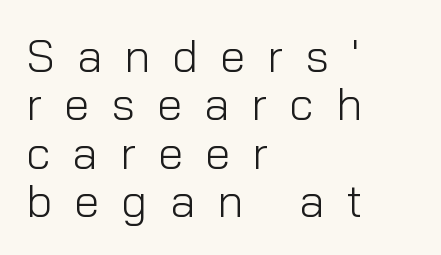
{"serif": "no", "italic": "no", "bold": "no", "weight": "light", "width": "normal", "stroke_contrast": "low", "x_height": "medium", "monospaced": "no", "underline": "no", "align": "left", "line_spacing": "tight", "line_spacing_ratio": 1.05, "letter_spacing": "wide", "letter_spacing_em": 0.48, "glyph_px": 46}
